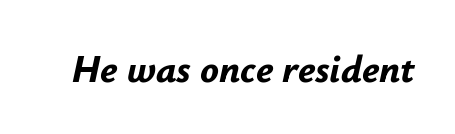
Q: Is the text bold? A: Yes.
Q: Is the text italic (slanted)? A: Yes, it leans right by about 12 degrees.
Q: Is the text underlined? A: No.
Q: Is the spacing between letters normal or unusually wide? A: Normal.
Q: Width (condensed, normal, or wide)? A: Normal.
Q: Stroke contrast? A: Low.
Q: x-height? A: Small.
Q: Monospaced? A: No.
